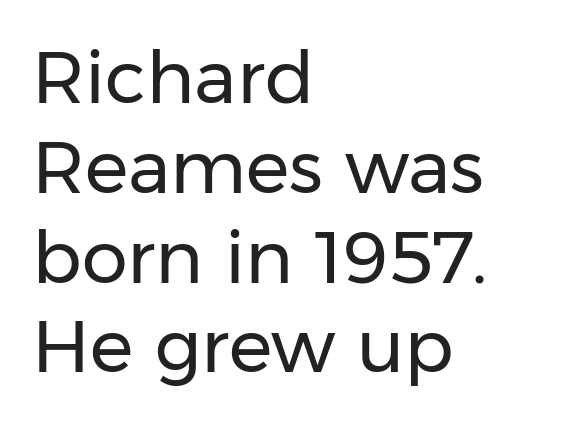
The image shows 73 px regular-weight sans-serif type, upright; set left-aligned, line spacing 1.23x, normal letter spacing, not underlined; low stroke contrast and a medium x-height.
